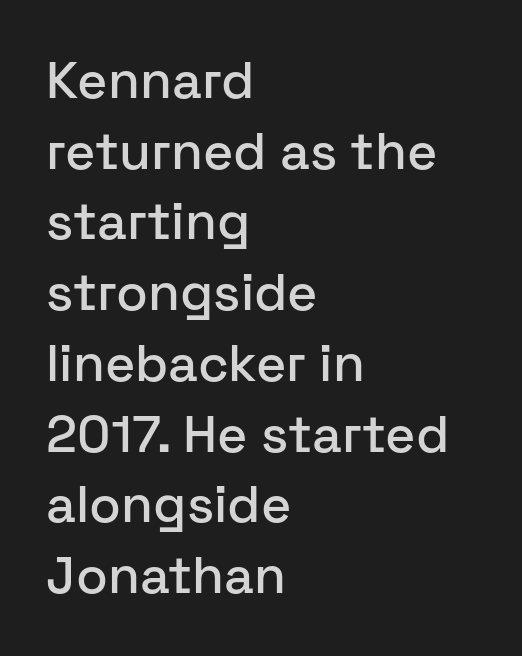
Summary of vertical rhythm: regular, with standard interline spacing. Nope, no serifs anywhere on these letters. Notice how the stems are strictly vertical — no italics here. Horizontal alignment here is leftward, the default for most running prose. Nobody drew a line under any word here.
